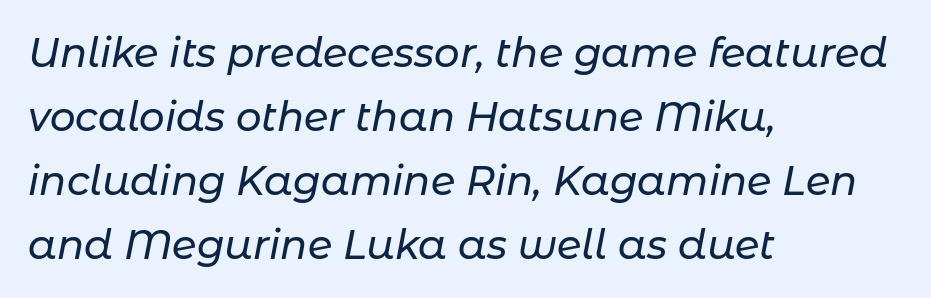
Each letter keeps its own natural width here, so spacing adapts to shape. Style check: oblique. The letterforms sit shoulder to shoulder at normal distance. Honestly, the row spacing looks completely unremarkable. The baseline area is clear. One-word summary of the alignment: left.
